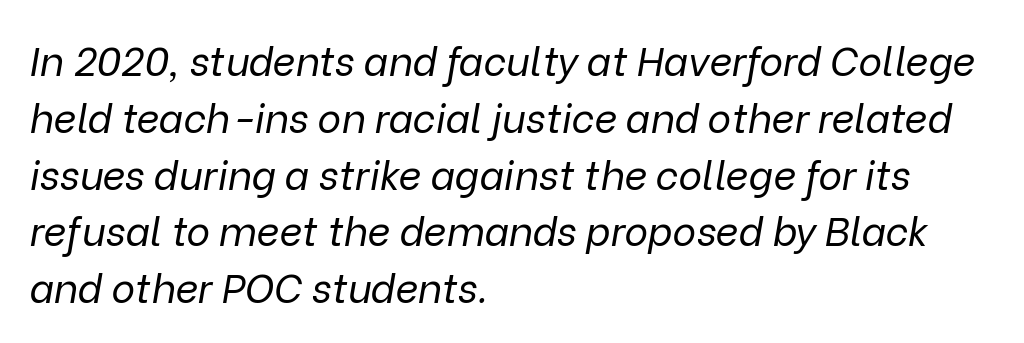
The image shows 40 px regular-weight type, italic (leaning right); set left-aligned, normal line spacing (1.42x), normal letter spacing, not underlined; low stroke contrast and a medium x-height.
